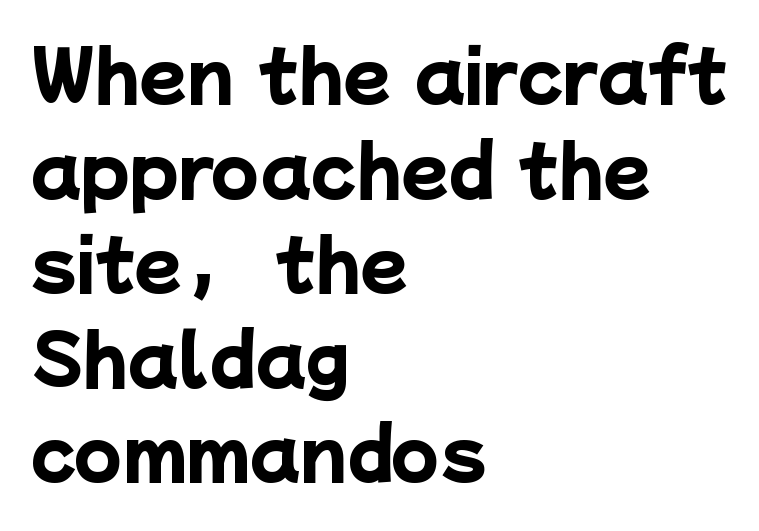
{"serif": "no", "bold": "yes", "weight": "heavy", "width": "normal", "stroke_contrast": "low", "x_height": "medium", "monospaced": "no", "underline": "no", "align": "left", "line_spacing": "normal", "line_spacing_ratio": 1.37, "letter_spacing": "normal", "letter_spacing_em": 0.0, "glyph_px": 69}
